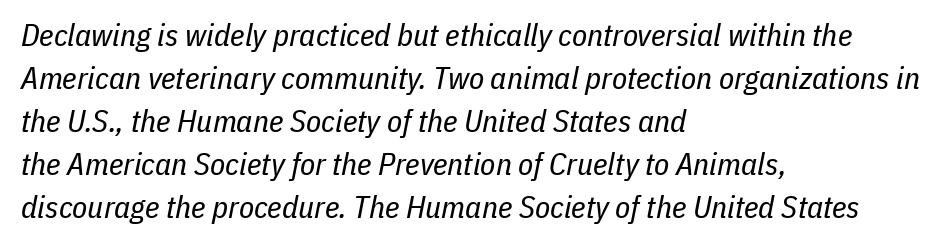
Is there much room between lines? A standard amount, neither cramped nor airy. Spacing verdict: proportional, widths tailored to each character. Weight: not bold — regular or lighter. Alignment: flush left. Observe the lean: these are italic letterforms. The foot of each line stays bare and open.
